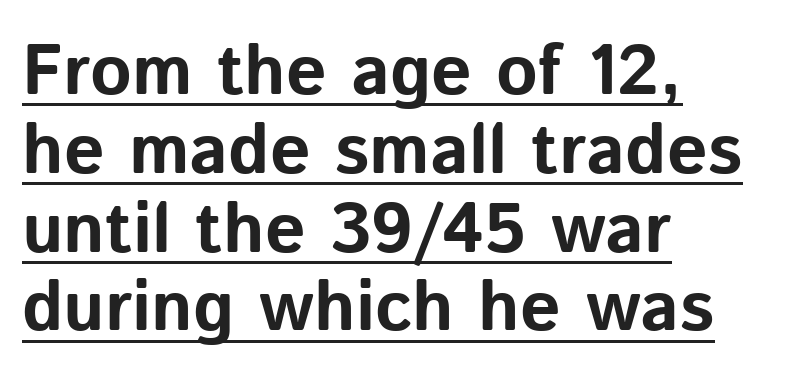
The image shows 71 px bold sans-serif type, upright; set left-aligned, tight line spacing (1.11x), normal letter spacing, underlined; low stroke contrast and a medium x-height.
